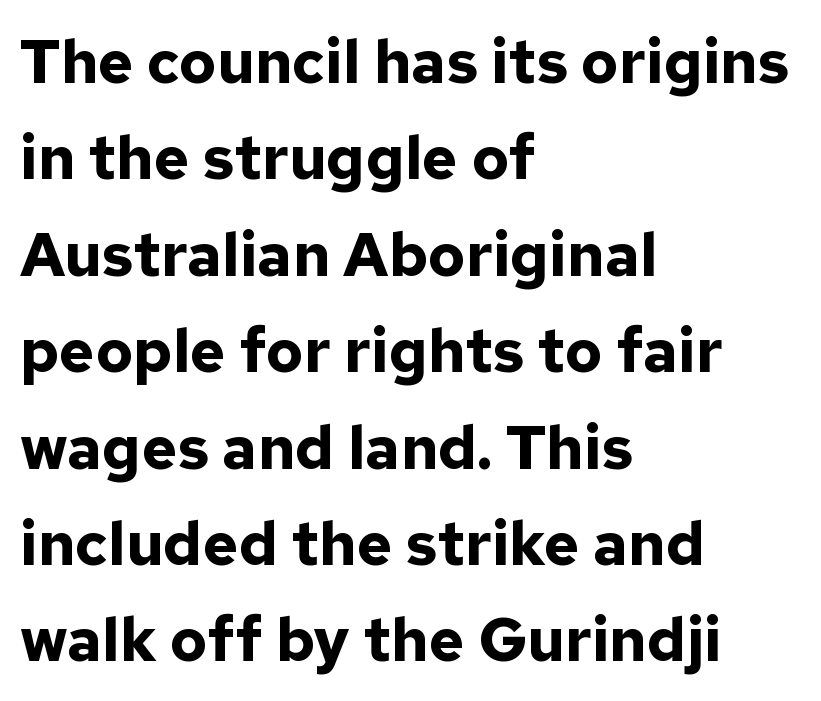
The letters stand upright; this is a roman face. Do the characters align in a grid? No, the font is proportional. Each row of text sits above clean, open space. A typesetter would call this leading conventional body-copy spacing. The typesetter chose a ragged-right arrangement here.
